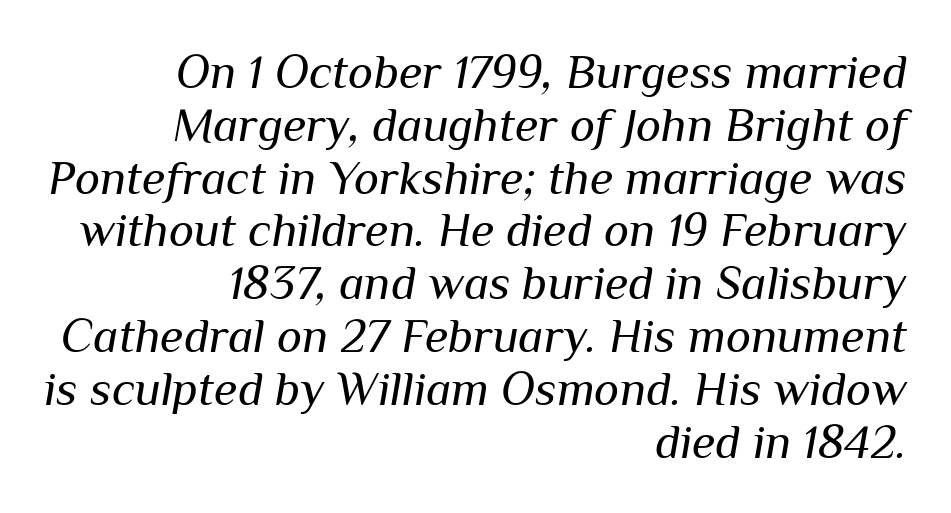
{"italic": "yes", "lean": "right", "slant_degrees": 10, "bold": "no", "weight": "regular", "width": "normal", "stroke_contrast": "medium", "x_height": "medium", "monospaced": "no", "underline": "no", "align": "right", "line_spacing": "tight", "line_spacing_ratio": 1.1, "letter_spacing": "normal", "letter_spacing_em": 0.0, "glyph_px": 48}
